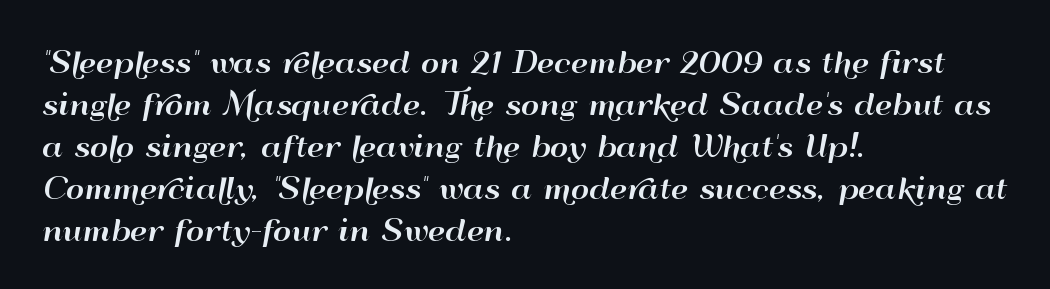
{"serif": "no", "width": "wide", "stroke_contrast": "high", "x_height": "small", "monospaced": "no", "underline": "no", "align": "left", "line_spacing": "normal", "line_spacing_ratio": 1.5, "letter_spacing": "normal", "letter_spacing_em": 0.0, "glyph_px": 28}
